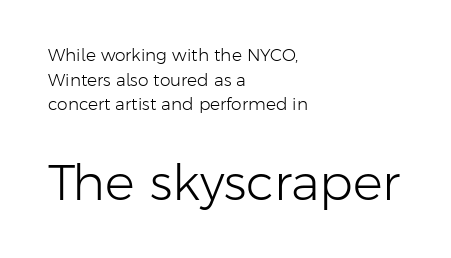
Q: Is the text bold? A: No.
Q: Is the text italic (slanted)? A: No, it is upright.
Q: Is the typeface a serif or a sans-serif typeface? A: Sans-serif.
Q: Is the text underlined? A: No.
Q: How is the paragraph aligned? A: Left-aligned.
Q: Is the spacing between letters normal or unusually wide? A: Normal.
Q: Is the spacing between lines tight, normal or loose? A: Normal.
Q: Which block of text is set in a larger size, the first (top) or the second (bottom)? A: The second (bottom) one.
Q: Width (condensed, normal, or wide)? A: Normal.
Q: Stroke contrast? A: Low.
Q: x-height? A: Medium.
Q: Monospaced? A: No.
